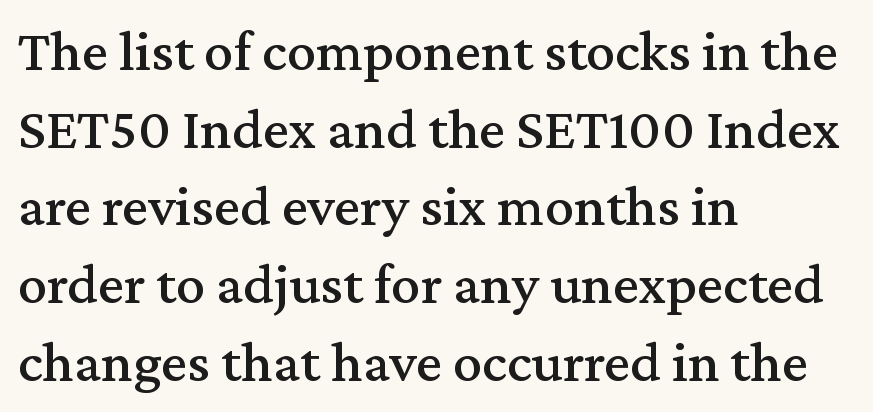
The passage shown has conventional tracking throughout. Check where the strokes stop: tiny serifs finish them off. These lines are rendered in a variable-pitch font. If you drew a line through each stem, it would be perfectly vertical. Letters rest on an invisible, unmarked baseline.
